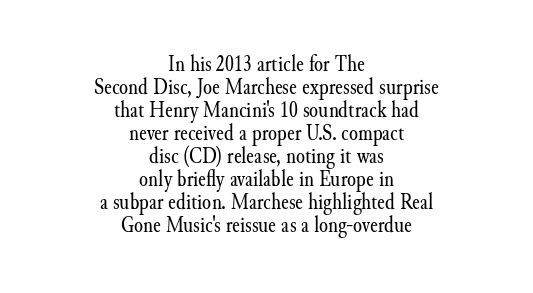
Q: Is the text bold? A: No.
Q: Is the text italic (slanted)? A: No, it is upright.
Q: Is the text underlined? A: No.
Q: How is the paragraph aligned? A: Centered.
Q: Is the spacing between letters normal or unusually wide? A: Normal.
Q: Is the spacing between lines tight, normal or loose? A: Tight.
